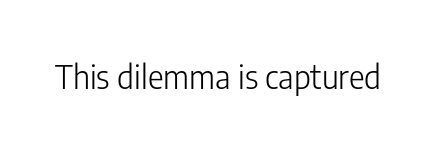
Q: Is the text bold? A: No.
Q: Is the text italic (slanted)? A: No, it is upright.
Q: Is the typeface a serif or a sans-serif typeface? A: Sans-serif.
Q: Is the text underlined? A: No.
Q: Is the spacing between letters normal or unusually wide? A: Normal.
Q: Width (condensed, normal, or wide)? A: Condensed.
Q: Stroke contrast? A: Low.
Q: x-height? A: Medium.
Q: Monospaced? A: No.
